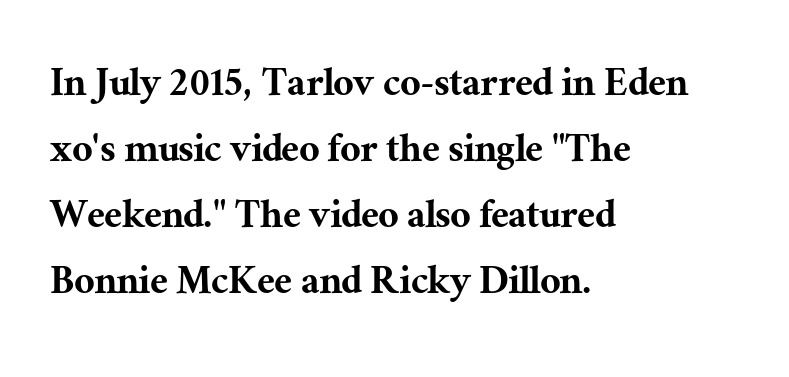
Q: Is the text italic (slanted)? A: No, it is upright.
Q: Is the typeface a serif or a sans-serif typeface? A: Serif.
Q: Is the text underlined? A: No.
Q: How is the paragraph aligned? A: Left-aligned.
Q: Is the spacing between letters normal or unusually wide? A: Normal.
Q: Is the spacing between lines tight, normal or loose? A: Normal.
Q: Width (condensed, normal, or wide)? A: Normal.
Q: Stroke contrast? A: Medium.
Q: x-height? A: Medium.
Q: Monospaced? A: No.
